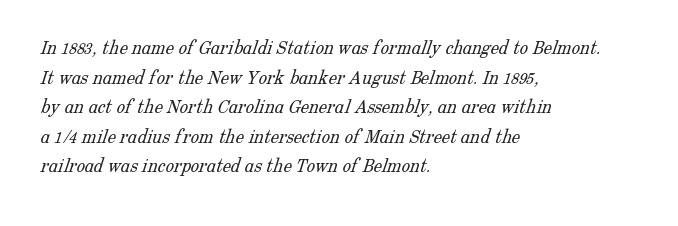
The image shows 21 px text type; set left-aligned, normal line spacing (1.41x), normal letter spacing, not underlined.
